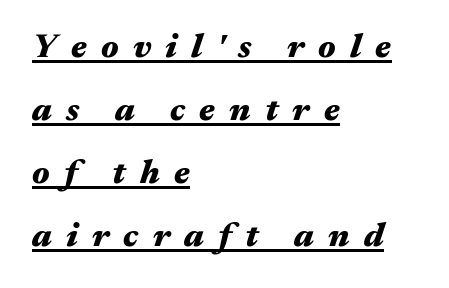
The image shows 34 px heavy, wide type, italic (leaning right); set left-aligned, line spacing 1.85x, unusually wide letter spacing (+0.42 em), underlined; medium stroke contrast and a medium x-height.
